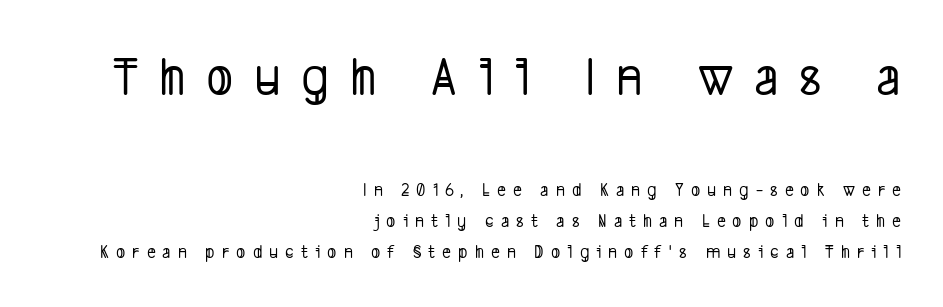
The image shows 56 px condensed sans-serif type; set right-aligned, normal line spacing (1.63x), unusually wide letter spacing (+0.37 em), not underlined; the first (top) block is 2.95x larger; low stroke contrast and a medium x-height.
